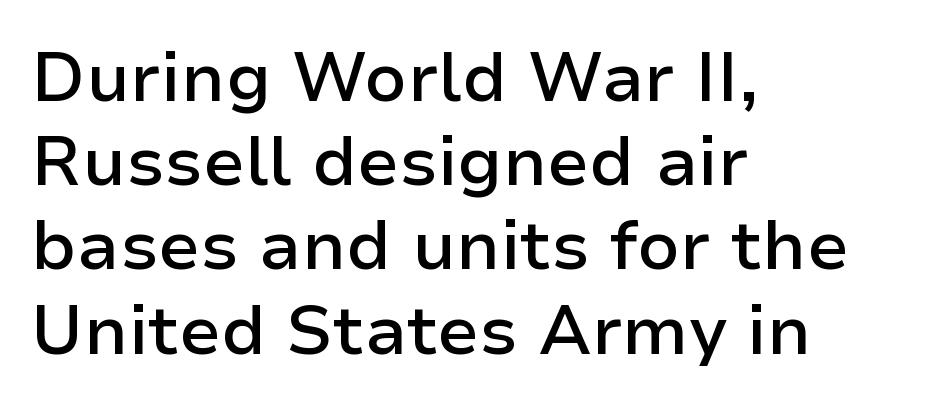
Q: Is the text bold? A: Semi-bold.
Q: Is the text italic (slanted)? A: No, it is upright.
Q: Is the typeface a serif or a sans-serif typeface? A: Sans-serif.
Q: Is the text underlined? A: No.
Q: How is the paragraph aligned? A: Left-aligned.
Q: Is the spacing between letters normal or unusually wide? A: Normal.
Q: Width (condensed, normal, or wide)? A: Normal.
Q: Stroke contrast? A: Low.
Q: x-height? A: Medium.
Q: Monospaced? A: No.
